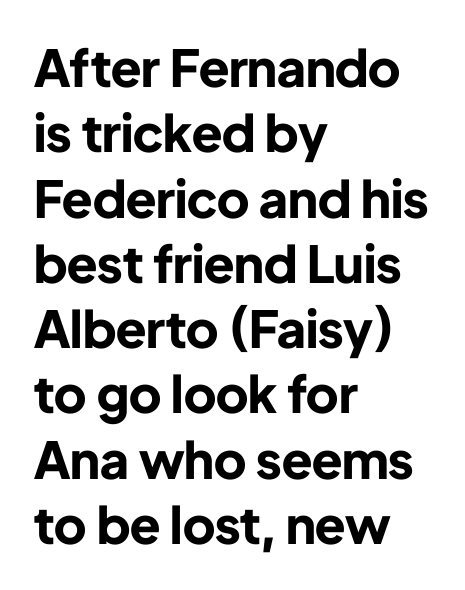
{"serif": "no", "italic": "no", "bold": "yes", "weight": "bold", "width": "normal", "stroke_contrast": "low", "x_height": "medium", "monospaced": "no", "underline": "no", "align": "left", "line_spacing": "normal", "line_spacing_ratio": 1.28, "letter_spacing": "normal", "letter_spacing_em": 0.0, "glyph_px": 51}
